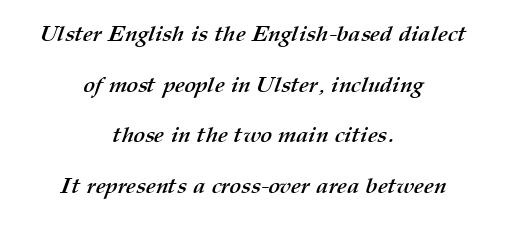
Clear beneath every line of the passage. Stroke thickness is high; the sample reads as a true bold. Observe the ordinary spacing: letters are neighbours, not strangers. The typesetter chose a symmetrical, centered arrangement here. How would I describe the line gaps? Wide and relaxed.
